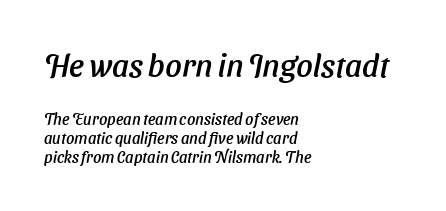
The image shows 32 px text type, italic (leaning right); set left-aligned, line spacing 1.2x, normal letter spacing, not underlined; the first (top) block is 2.0x larger; low stroke contrast and a medium x-height.
